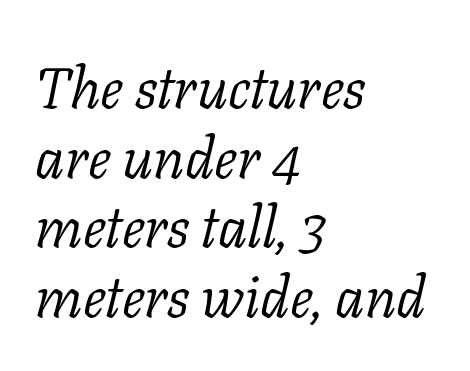
Do the characters align in a grid? No, the font is proportional. The letters look calm and open, with moderate or lighter stems. Slanted lettering throughout. Standard letterfit; no display-style spreading of the glyphs.
